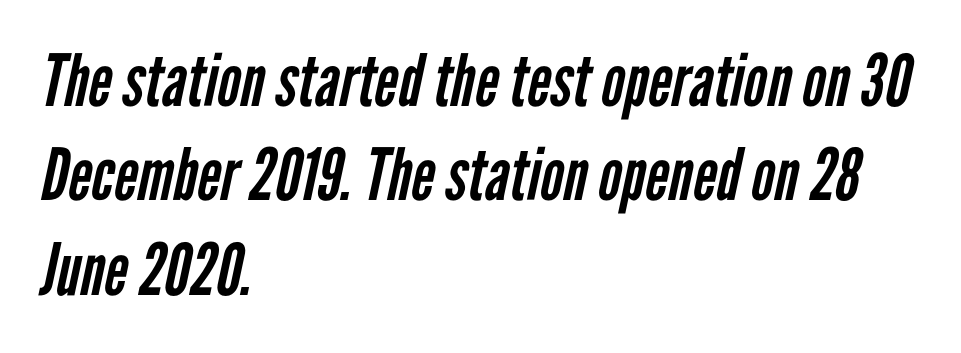
Tracking value appears to be zero — textbook default spacing. The font sits on the lighter half of the weight spectrum, regular included. The block of text has a typical density, with ordinary space between rows. No word sits above an underline. The glyphs in this specimen are sans serif. Is this a fixed-width face? No — the glyphs have proportional, varying widths.
